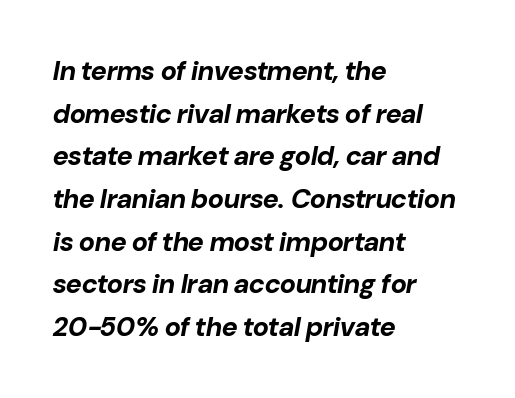
Q: Is the text bold? A: Yes.
Q: Is the text italic (slanted)? A: Yes, it leans right by about 10 degrees.
Q: Is the text underlined? A: No.
Q: How is the paragraph aligned? A: Left-aligned.
Q: Is the spacing between letters normal or unusually wide? A: Normal.
Q: Is the spacing between lines tight, normal or loose? A: Normal.
